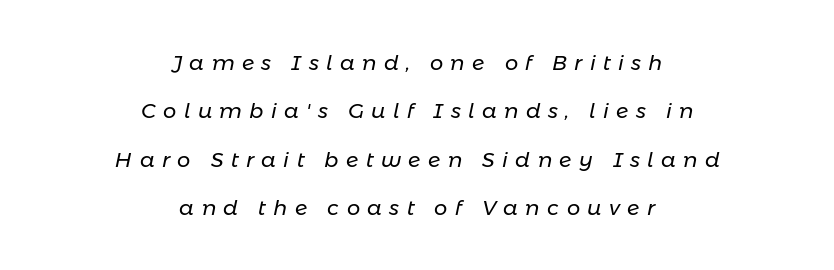
The image shows 21 px text type, italic (leaning right); set centered, loose line spacing (2.3x), unusually wide letter spacing (+0.35 em), not underlined.
